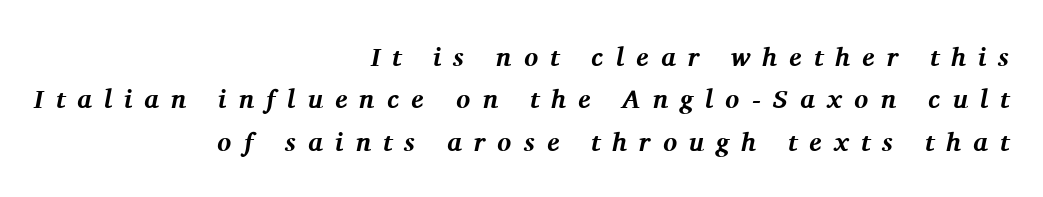
The image shows 26 px bold type, italic (leaning right); set right-aligned, normal line spacing (1.63x), unusually wide letter spacing (+0.47 em), not underlined.
